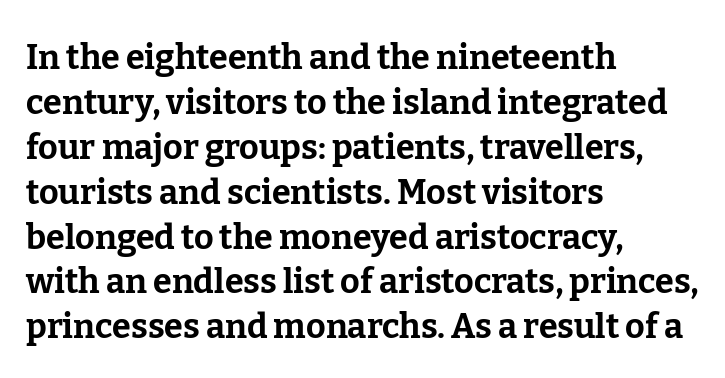
Q: Is the text bold? A: Yes.
Q: Is the text italic (slanted)? A: No, it is upright.
Q: Is the typeface a serif or a sans-serif typeface? A: Serif.
Q: Is the text underlined? A: No.
Q: How is the paragraph aligned? A: Left-aligned.
Q: Is the spacing between letters normal or unusually wide? A: Normal.
Q: Is the spacing between lines tight, normal or loose? A: Normal.
Q: Width (condensed, normal, or wide)? A: Normal.
Q: Stroke contrast? A: Low.
Q: x-height? A: Medium.
Q: Monospaced? A: No.
